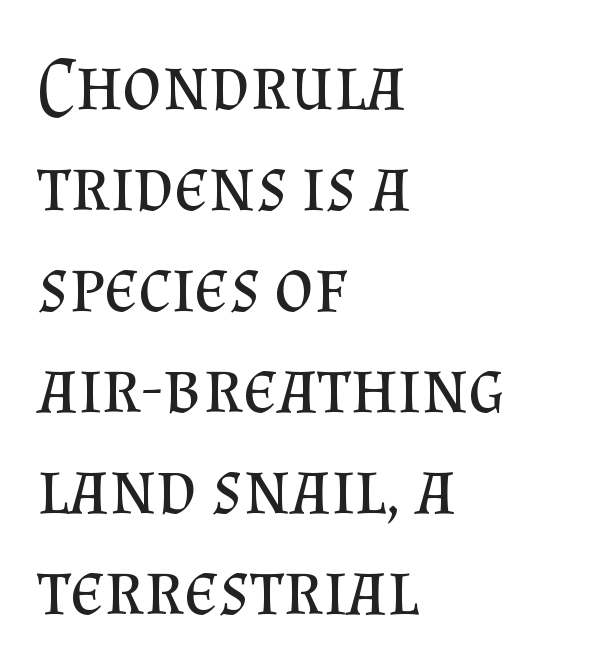
The leading is moderate, giving the passage an even texture. Compared with typical body copy, the letter spacing here is the same. Stems here are at most as thick as an everyday book face. Rendered with straight, roman letterforms.
